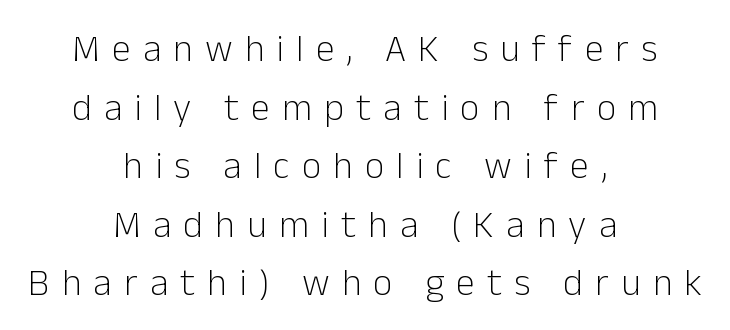
{"serif": "no", "italic": "no", "bold": "no", "weight": "light", "width": "normal", "stroke_contrast": "low", "x_height": "medium", "monospaced": "no", "underline": "no", "align": "center", "line_spacing": "normal", "line_spacing_ratio": 1.54, "letter_spacing": "wide", "letter_spacing_em": 0.32, "glyph_px": 38}
